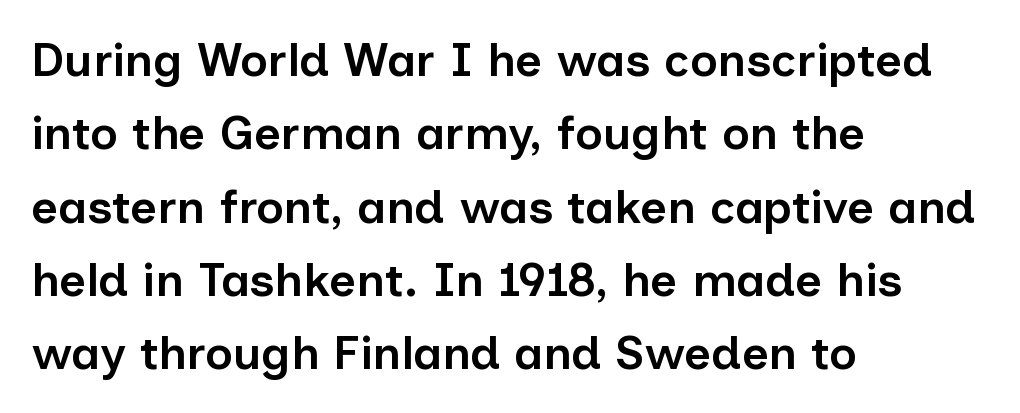
Think of a printed novel: that variable character pitch is what you see here. Is there much room between lines? A standard amount, neither cramped nor airy. A typesetter would mark this as roman, not italic. In terms of letterspacing, this is plain default setting.
